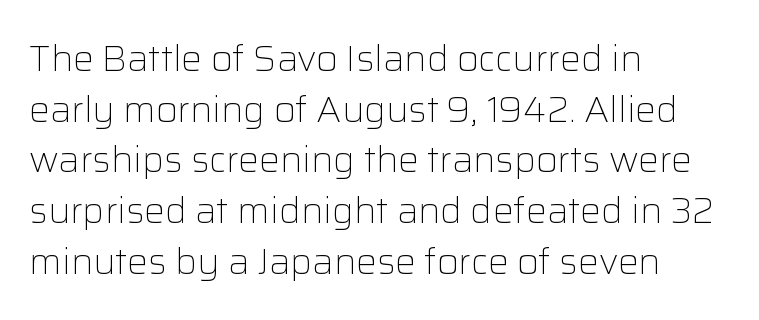
The image shows 37 px light sans-serif type, upright; set left-aligned, normal line spacing (1.37x), normal letter spacing, not underlined; low stroke contrast and a medium x-height.
